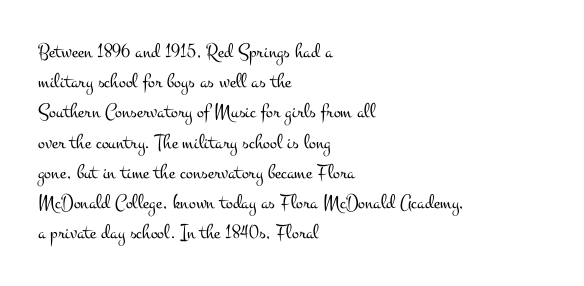
The image shows 21 px text type; set left-aligned, normal line spacing (1.44x), normal letter spacing, not underlined.
